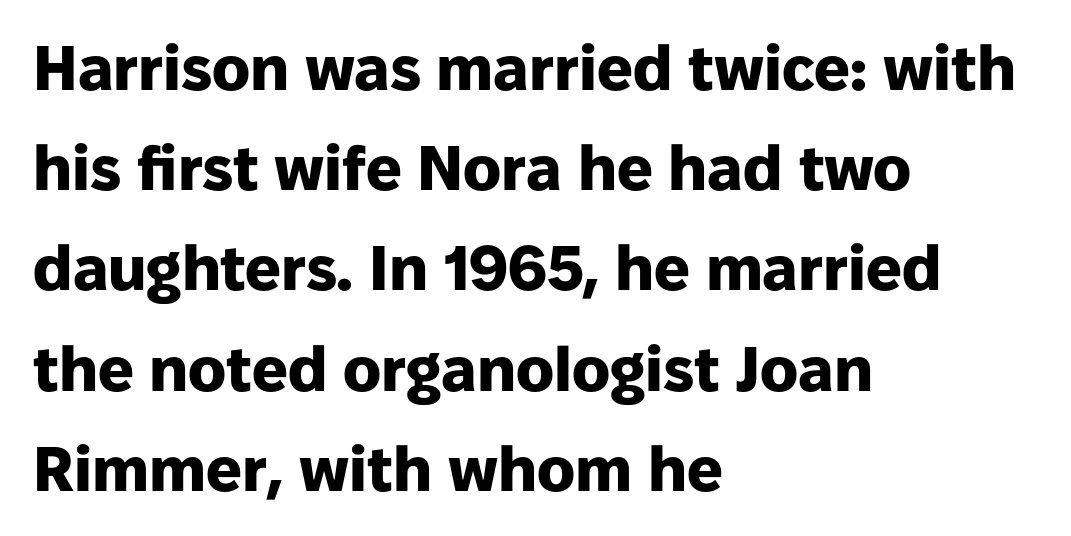
Notice how the passage keeps a crisp vertical edge on the left only. Just letters on the line, the space beneath them empty. The designer went with a sans here, leaving each stem footless. Regular leading.
